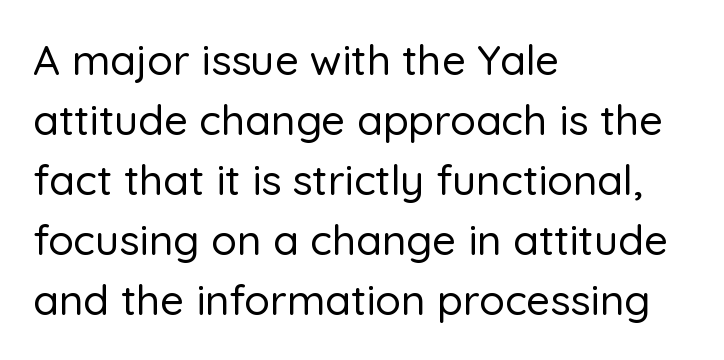
Q: Is the text italic (slanted)? A: No, it is upright.
Q: Is the typeface a serif or a sans-serif typeface? A: Sans-serif.
Q: Is the text underlined? A: No.
Q: How is the paragraph aligned? A: Left-aligned.
Q: Is the spacing between letters normal or unusually wide? A: Normal.
Q: Is the spacing between lines tight, normal or loose? A: Normal.
Q: Width (condensed, normal, or wide)? A: Normal.
Q: Stroke contrast? A: Low.
Q: x-height? A: Medium.
Q: Monospaced? A: No.
